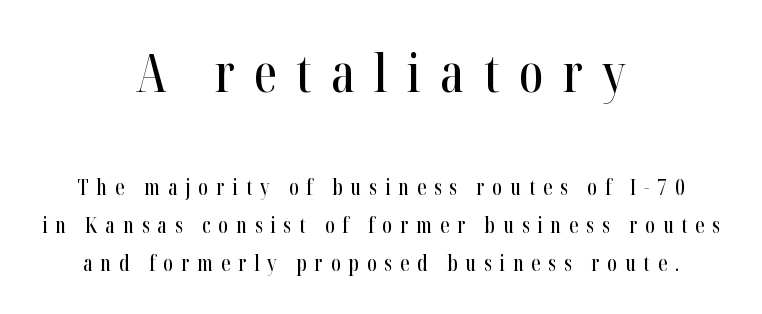
A student would notice the top passage is typeset larger than what follows. Varying glyph widths throughout — classic text-font behaviour. Quick note: not italic, upright. Is the letter spacing exaggerated? Yes — the characters are pushed far apart. Little horizontal feet cap the strokes, marking this as serif type. The whitespace from short lines is split evenly between both sides.
